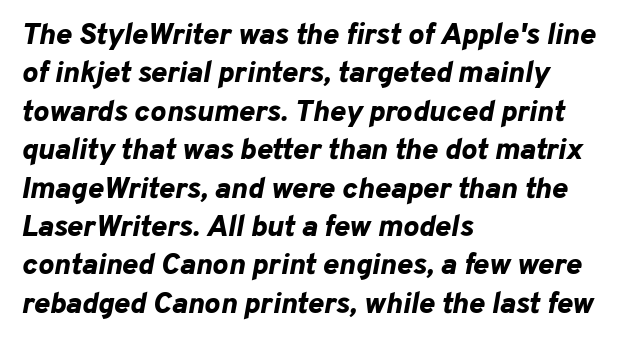
Compared with typical paragraphs, the rows here are spaced about the same. The face used here is rendered with its standard letterfit. The characters look thick and weighty, a clear bold. Every row of glyphs begins at an identical x-position on the left. You can tell it's italic because the verticals aren't actually vertical. Lines of text with bare space underneath.
